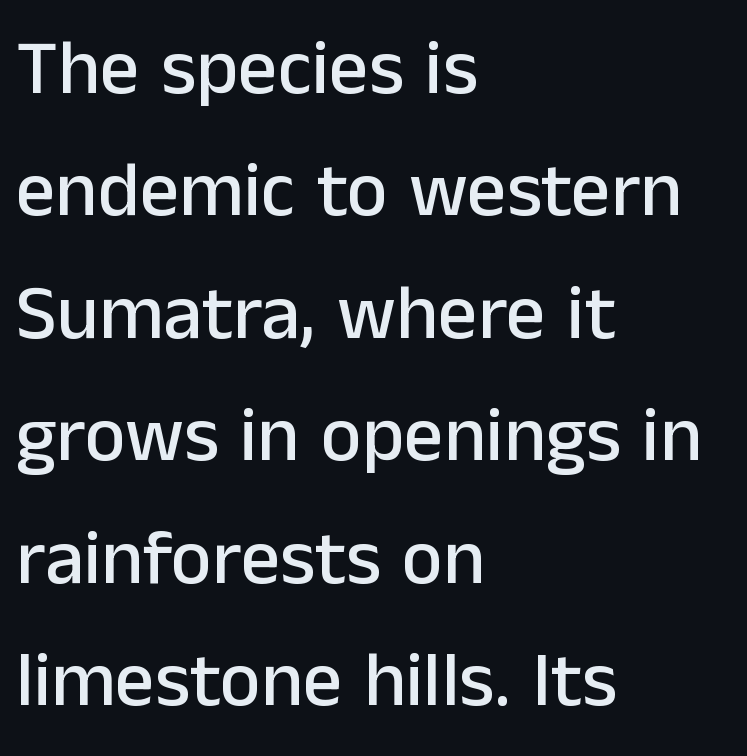
Q: Is the text italic (slanted)? A: No, it is upright.
Q: Is the typeface a serif or a sans-serif typeface? A: Sans-serif.
Q: Is the text underlined? A: No.
Q: How is the paragraph aligned? A: Left-aligned.
Q: Is the spacing between letters normal or unusually wide? A: Normal.
Q: Is the spacing between lines tight, normal or loose? A: Normal.
Q: Width (condensed, normal, or wide)? A: Normal.
Q: Stroke contrast? A: Low.
Q: x-height? A: Medium.
Q: Monospaced? A: No.
